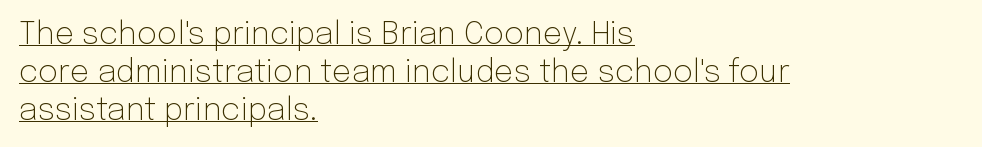
Glyph-to-glyph distance matches everyday printed text. Beneath each row of characters lies a ruled line. Summary of weight: not heavy and not bold. Characters remain perfectly vertical along every line. Each line starts at the same left margin while the right side varies. You could not count columns in this text — the font is proportionally spaced.
